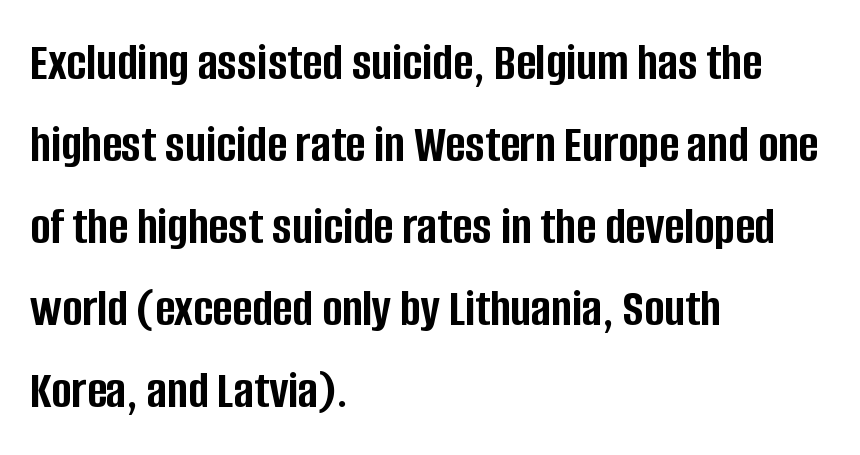
Q: Is the text bold? A: Yes.
Q: Is the text italic (slanted)? A: No, it is upright.
Q: Is the typeface a serif or a sans-serif typeface? A: Sans-serif.
Q: Is the text underlined? A: No.
Q: How is the paragraph aligned? A: Left-aligned.
Q: Is the spacing between letters normal or unusually wide? A: Normal.
Q: Is the spacing between lines tight, normal or loose? A: Normal.
Q: Width (condensed, normal, or wide)? A: Condensed.
Q: Stroke contrast? A: Low.
Q: x-height? A: Large.
Q: Monospaced? A: No.
